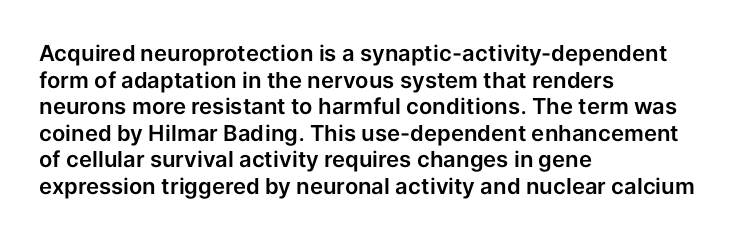
{"italic": "no", "underline": "no", "align": "left", "line_spacing_ratio": 1.21, "letter_spacing": "normal", "letter_spacing_em": 0.0, "glyph_px": 22}
